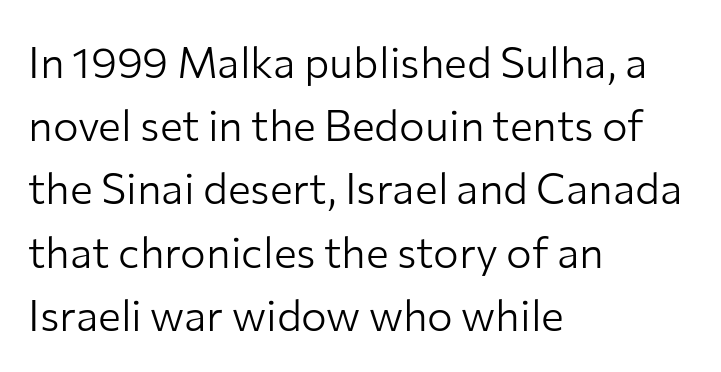
The image shows 43 px light sans-serif type, upright; set left-aligned, normal line spacing (1.47x), normal letter spacing, not underlined; low stroke contrast and a medium x-height.
